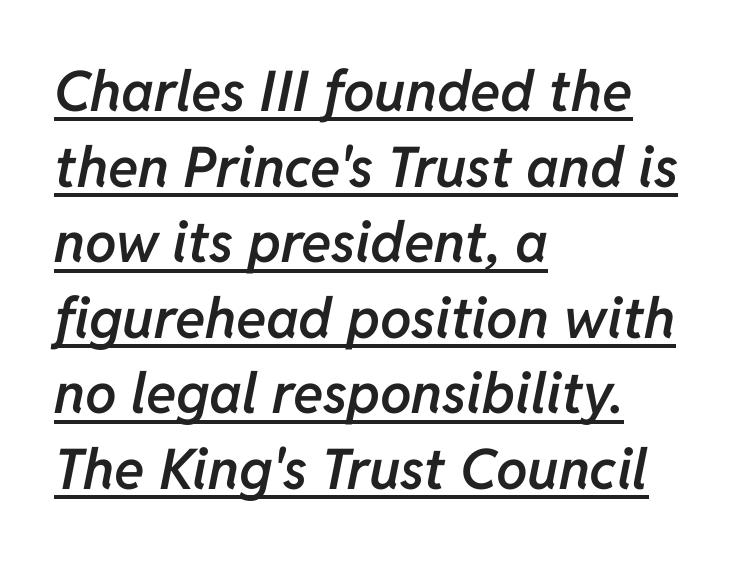
Q: Is the text bold? A: Semi-bold.
Q: Is the text italic (slanted)? A: Yes, it leans right by about 11 degrees.
Q: Is the text underlined? A: Yes.
Q: How is the paragraph aligned? A: Left-aligned.
Q: Is the spacing between letters normal or unusually wide? A: Normal.
Q: Is the spacing between lines tight, normal or loose? A: Normal.
Q: Width (condensed, normal, or wide)? A: Normal.
Q: Stroke contrast? A: Low.
Q: x-height? A: Medium.
Q: Monospaced? A: No.
